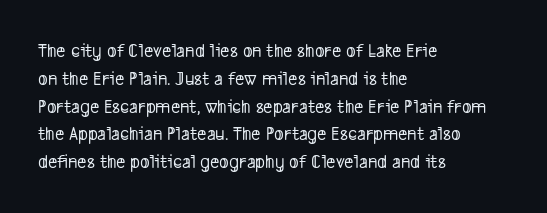
Each line starts at the same left margin while the right side varies. The foot of each line stays bare and open. Summary of vertical rhythm: regular, with standard interline spacing. The passage shown has conventional tracking throughout.
